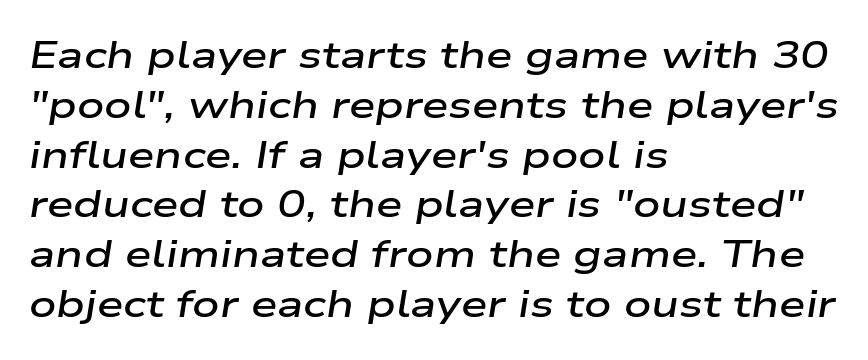
Q: Is the text bold? A: Semi-bold.
Q: Is the text italic (slanted)? A: Yes, it leans right by about 9 degrees.
Q: Is the text underlined? A: No.
Q: How is the paragraph aligned? A: Left-aligned.
Q: Is the spacing between letters normal or unusually wide? A: Normal.
Q: Is the spacing between lines tight, normal or loose? A: Normal.
Q: Width (condensed, normal, or wide)? A: Wide.
Q: Stroke contrast? A: Low.
Q: x-height? A: Medium.
Q: Monospaced? A: No.
